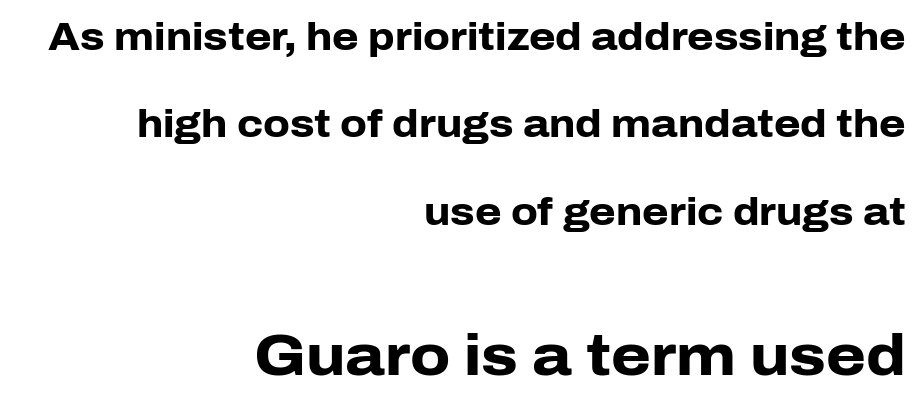
Q: Is the text bold? A: Yes.
Q: Is the text italic (slanted)? A: No, it is upright.
Q: Is the typeface a serif or a sans-serif typeface? A: Sans-serif.
Q: Is the text underlined? A: No.
Q: How is the paragraph aligned? A: Right-aligned.
Q: Is the spacing between letters normal or unusually wide? A: Normal.
Q: Is the spacing between lines tight, normal or loose? A: Loose.
Q: Which block of text is set in a larger size, the first (top) or the second (bottom)? A: The second (bottom) one.
Q: Width (condensed, normal, or wide)? A: Normal.
Q: Stroke contrast? A: Low.
Q: x-height? A: Medium.
Q: Monospaced? A: No.
